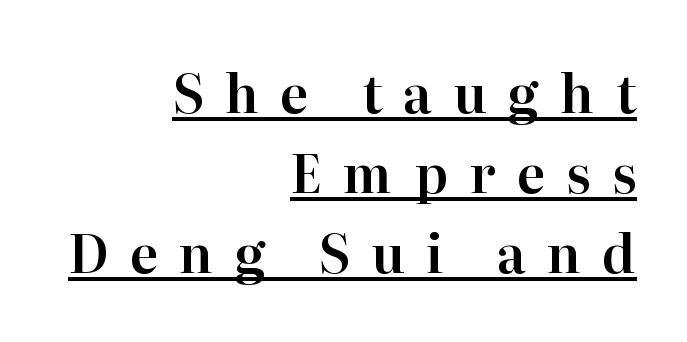
Q: Is the text italic (slanted)? A: No, it is upright.
Q: Is the typeface a serif or a sans-serif typeface? A: Serif.
Q: Is the text underlined? A: Yes.
Q: How is the paragraph aligned? A: Right-aligned.
Q: Is the spacing between letters normal or unusually wide? A: Unusually wide.
Q: Is the spacing between lines tight, normal or loose? A: Normal.
Q: Width (condensed, normal, or wide)? A: Normal.
Q: Stroke contrast? A: High.
Q: x-height? A: Medium.
Q: Monospaced? A: No.
